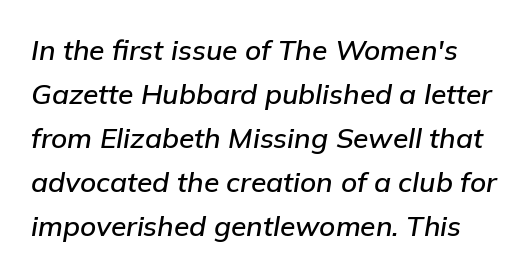
The image shows 28 px text type, italic (leaning right); set normal line spacing (1.57x), normal letter spacing, not underlined; low stroke contrast and a medium x-height.
